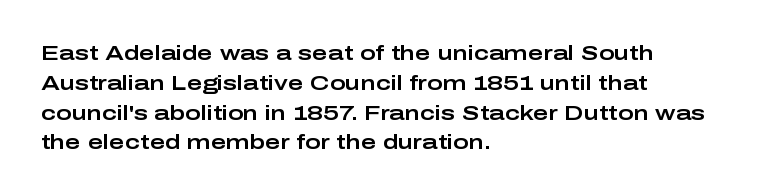
Q: Is the text italic (slanted)? A: No, it is upright.
Q: Is the text underlined? A: No.
Q: How is the paragraph aligned? A: Left-aligned.
Q: Is the spacing between letters normal or unusually wide? A: Normal.
Q: Is the spacing between lines tight, normal or loose? A: Normal.
